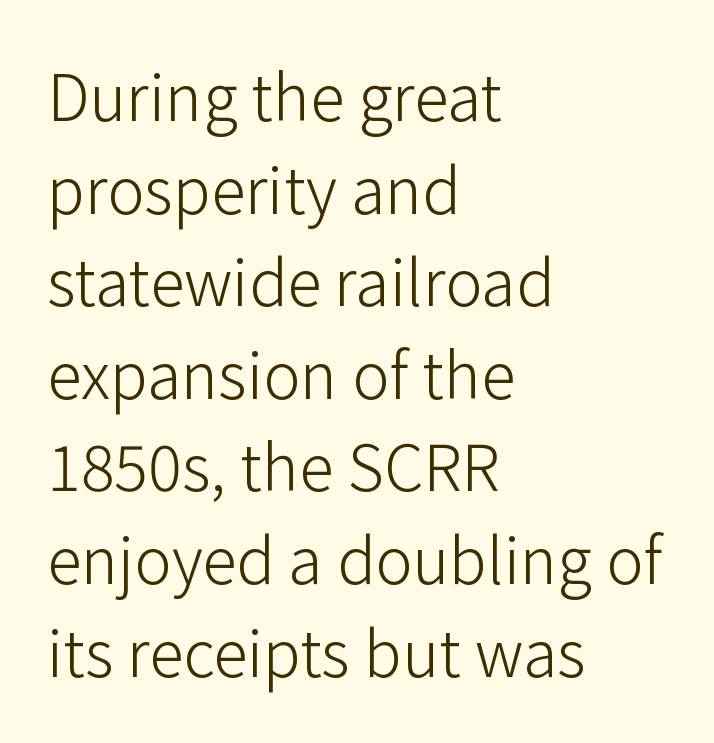
The image shows 63 px light sans-serif type, upright; set left-aligned, normal line spacing (1.47x), normal letter spacing, not underlined; low stroke contrast and a medium x-height.
